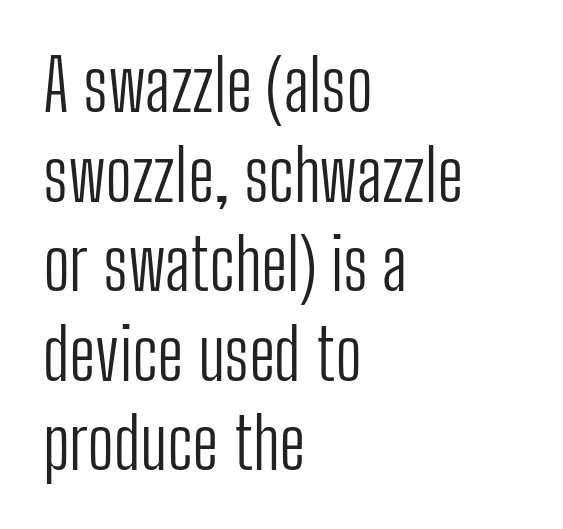
Q: Is the text bold? A: No.
Q: Is the text italic (slanted)? A: No, it is upright.
Q: Is the typeface a serif or a sans-serif typeface? A: Sans-serif.
Q: Is the text underlined? A: No.
Q: How is the paragraph aligned? A: Left-aligned.
Q: Is the spacing between letters normal or unusually wide? A: Normal.
Q: Is the spacing between lines tight, normal or loose? A: Normal.
Q: Width (condensed, normal, or wide)? A: Condensed.
Q: Stroke contrast? A: Low.
Q: x-height? A: Medium.
Q: Monospaced? A: No.
